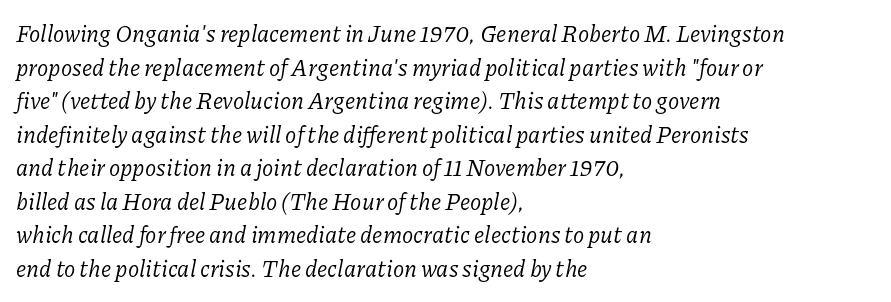
The image shows 23 px text type, italic (leaning right); set left-aligned, normal line spacing (1.46x), normal letter spacing, not underlined.
